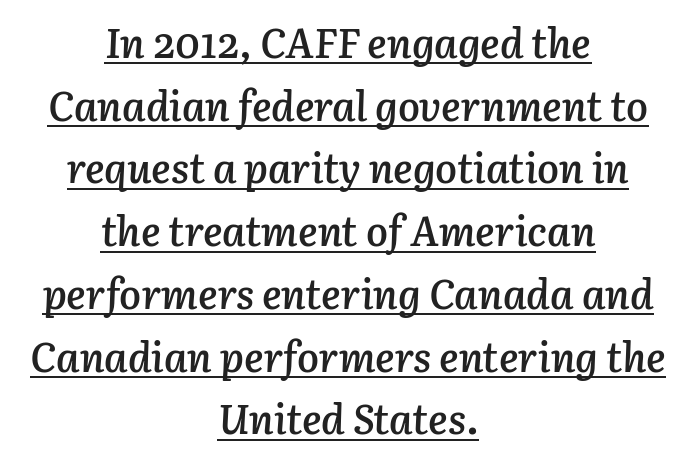
Q: Is the text bold? A: Semi-bold.
Q: Is the text italic (slanted)? A: Yes, it leans right by about 3 degrees.
Q: Is the text underlined? A: Yes.
Q: How is the paragraph aligned? A: Centered.
Q: Is the spacing between letters normal or unusually wide? A: Normal.
Q: Is the spacing between lines tight, normal or loose? A: Normal.
Q: Width (condensed, normal, or wide)? A: Normal.
Q: Stroke contrast? A: Low.
Q: x-height? A: Medium.
Q: Monospaced? A: No.
